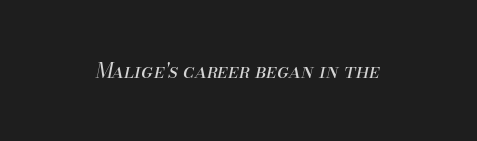
Decoration check: the copy has no underline. Slant detected: the letters are inclined. The horizontal fit of the characters is conventional and even. The letters look calm and open, with moderate or lighter stems.
